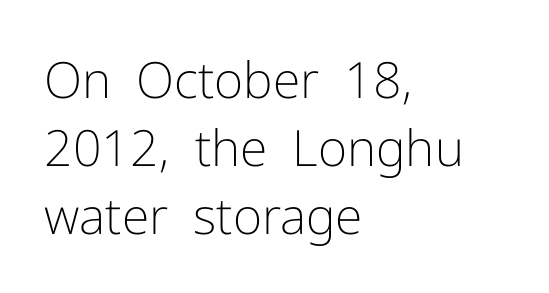
Successive baselines arrive at the customary interval. Proportional: the letters do not fall into vertical columns. The paragraph shown leans on its left margin. Ordinary non-slanted type is in use. Stems and bowls with no extra thickness — not bold. Honestly, there is no underline to notice here at all.
